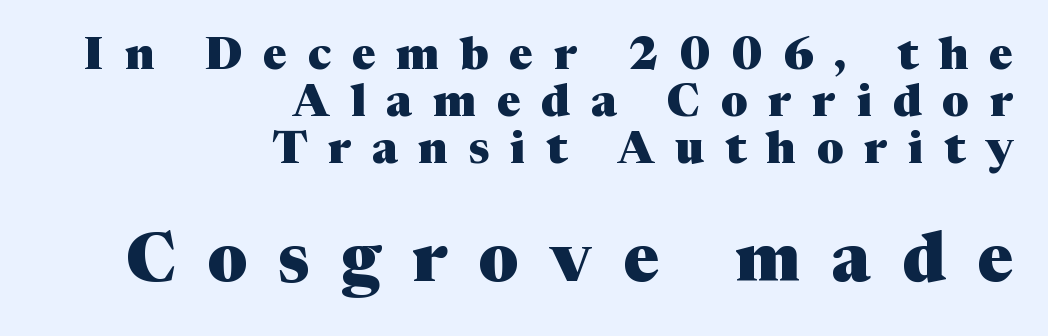
The image shows 68 px heavy serif type, upright; set right-aligned, tight line spacing (1.05x), unusually wide letter spacing (+0.46 em), not underlined; the second (bottom) block is 1.51x larger; medium stroke contrast and a medium x-height.
